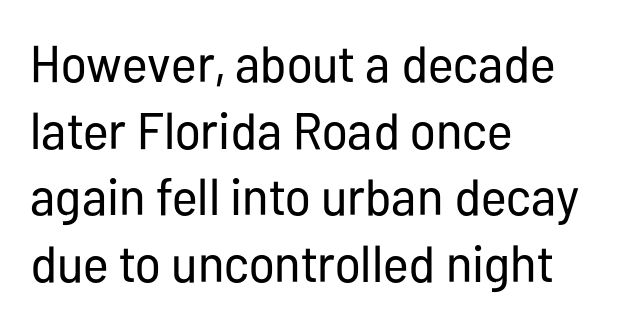
The image shows 52 px regular-weight, condensed sans-serif type, upright; set left-aligned, normal line spacing (1.28x), normal letter spacing, not underlined; low stroke contrast and a medium x-height.
